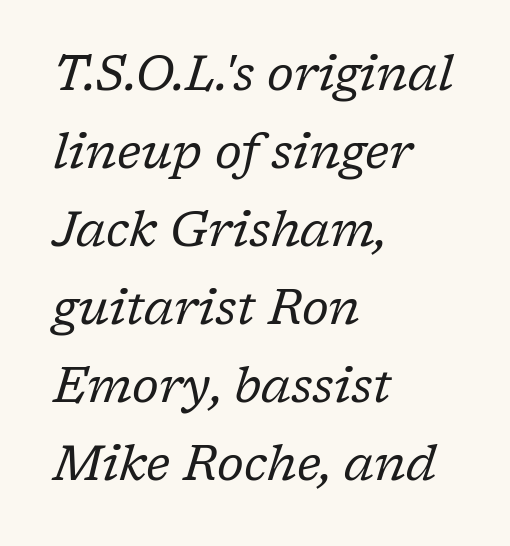
The image shows 49 px regular-weight serif type, italic (leaning right); set left-aligned, normal line spacing (1.59x), normal letter spacing, not underlined; low stroke contrast and a medium x-height.
